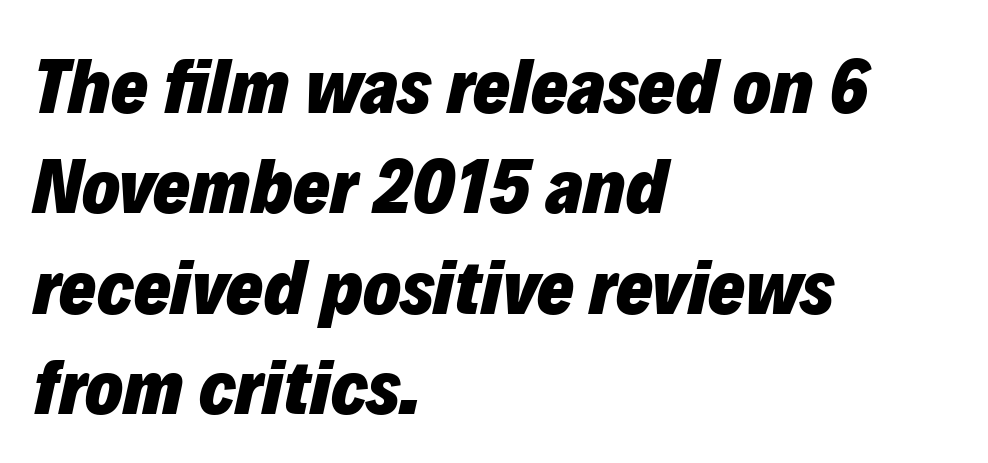
These lines keep a tight, regular rhythm from letter to letter. Designer's note — italics engaged. Check under the words: just untouched page. Every row of glyphs begins at an identical x-position on the left.
